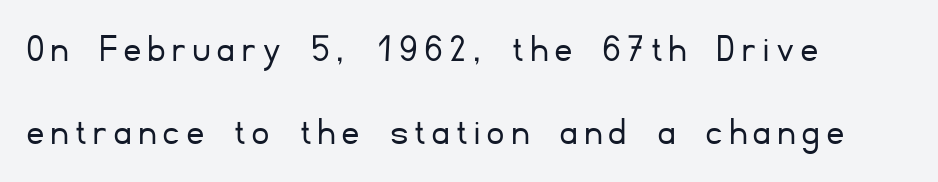
The image shows 41 px light sans-serif type, upright; set left-aligned, loose line spacing (2.03x), not underlined; low stroke contrast and a small x-height.
